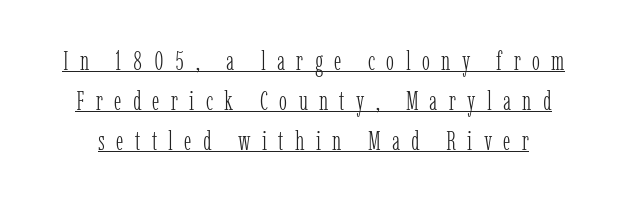
{"italic": "no", "bold": "no", "underline": "yes", "line_spacing": "normal", "line_spacing_ratio": 1.48, "letter_spacing": "wide", "letter_spacing_em": 0.42, "glyph_px": 27}
